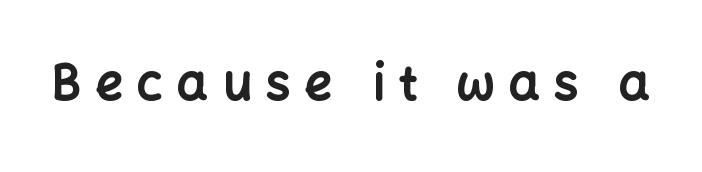
{"serif": "no", "italic": "no", "bold": "yes", "weight": "bold", "width": "normal", "stroke_contrast": "low", "x_height": "medium", "monospaced": "no", "underline": "no", "letter_spacing": "wide", "letter_spacing_em": 0.29, "glyph_px": 49}
